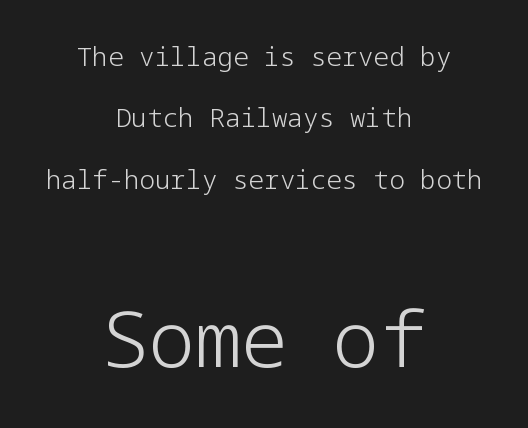
{"serif": "no", "italic": "no", "bold": "no", "weight": "light", "width": "normal", "stroke_contrast": "low", "x_height": "medium", "underline": "no", "align": "center", "line_spacing": "loose", "line_spacing_ratio": 2.36, "letter_spacing": "normal", "letter_spacing_em": 0.0, "larger_block": "second", "size_ratio": 2.96, "glyph_px": 77}
